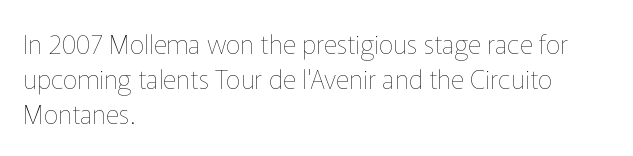
{"italic": "no", "bold": "no", "underline": "no", "align": "left", "line_spacing": "normal", "line_spacing_ratio": 1.35, "letter_spacing": "normal", "letter_spacing_em": 0.0, "glyph_px": 26}
